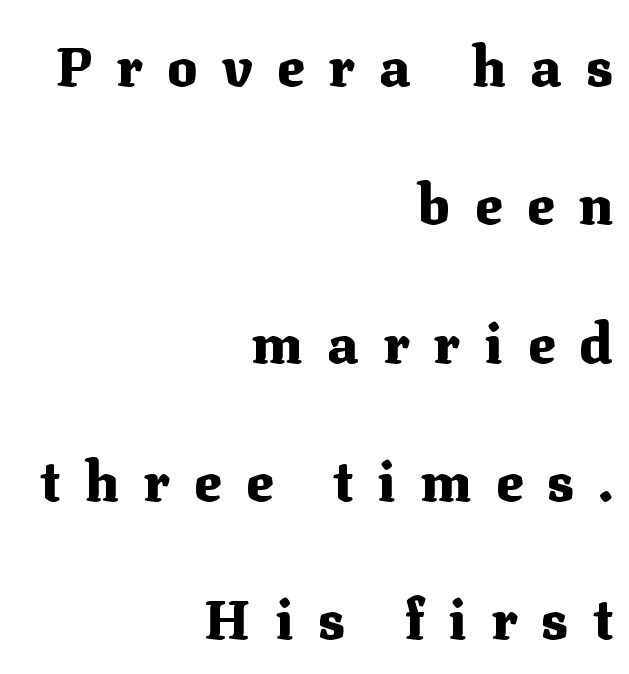
The image shows 56 px heavy serif type, upright; set right-aligned, loose line spacing (2.47x), unusually wide letter spacing (+0.44 em), not underlined; medium stroke contrast and a medium x-height.
